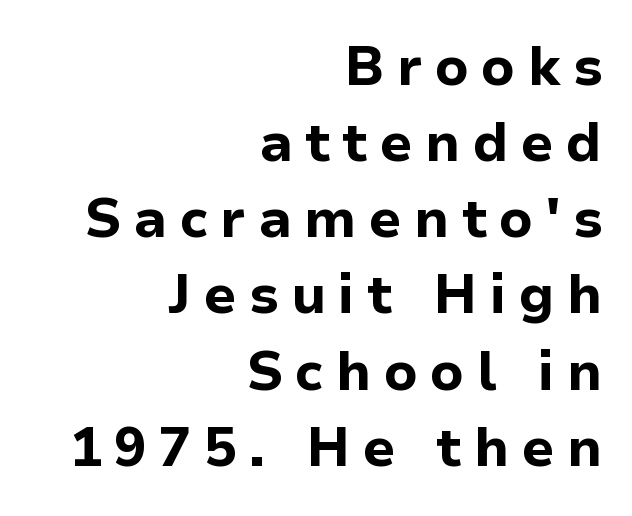
{"serif": "no", "italic": "no", "bold": "yes", "weight": "bold", "width": "normal", "stroke_contrast": "low", "x_height": "medium", "monospaced": "no", "underline": "no", "align": "right", "line_spacing": "normal", "line_spacing_ratio": 1.41, "letter_spacing": "wide", "letter_spacing_em": 0.23, "glyph_px": 54}
